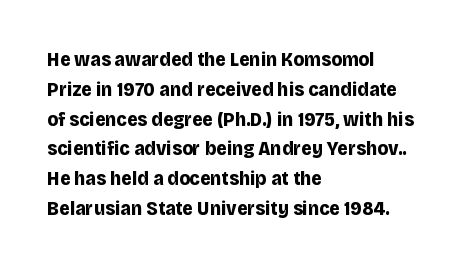
Summary of weight: heavy, a full bold. This sample is left-justified, so line endings fall wherever the words run out. The type sits square on the baseline with zero lean. The lines sit at an ordinary, default distance from one another. A bare baseline throughout the passage. This sample uses plain, unmodified letter spacing.
